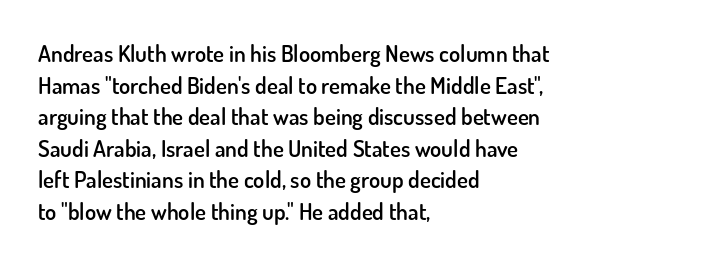
Ordinary non-slanted type is in use. This sample is left-justified, so line endings fall wherever the words run out. The letters sit at their default tracking, neither squeezed nor spread. Descenders are the only things crossing below the line.
